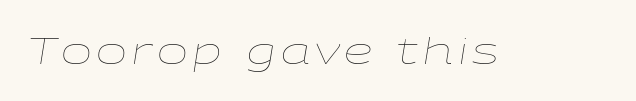
The image shows 37 px thin, wide type, italic (leaning right); set not underlined; low stroke contrast and a medium x-height.
